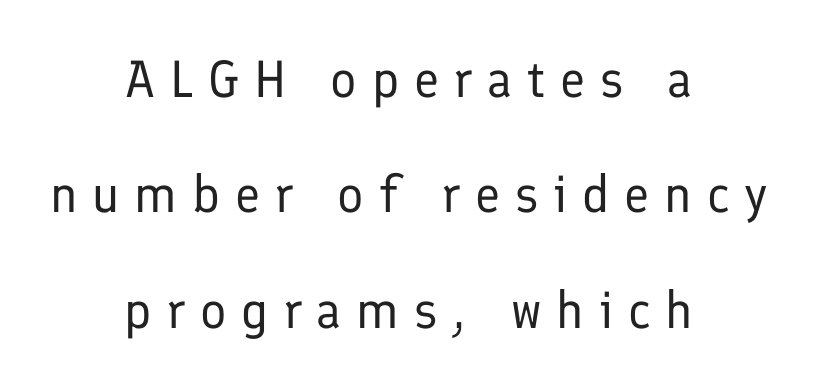
Q: Is the text bold? A: No.
Q: Is the text italic (slanted)? A: No, it is upright.
Q: Is the typeface a serif or a sans-serif typeface? A: Sans-serif.
Q: Is the text underlined? A: No.
Q: How is the paragraph aligned? A: Centered.
Q: Is the spacing between letters normal or unusually wide? A: Unusually wide.
Q: Is the spacing between lines tight, normal or loose? A: Loose.
Q: Width (condensed, normal, or wide)? A: Normal.
Q: Stroke contrast? A: Low.
Q: x-height? A: Medium.
Q: Monospaced? A: No.
